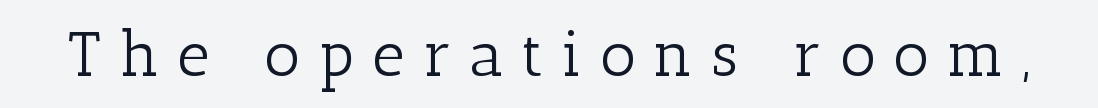
The image shows 63 px light serif type, upright; set unusually wide letter spacing (+0.29 em), not underlined; low stroke contrast and a medium x-height.
